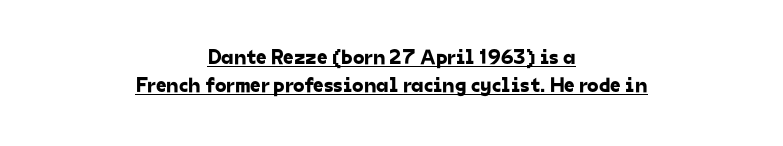
Nothing unusual about the tracking: characters are spaced as the font intends. A normal amount of white space separates one row of letters from the next. In designer terms, the underline attribute is active on this setting. Visually the block forms a symmetrical silhouette, jagged on both flanks.
